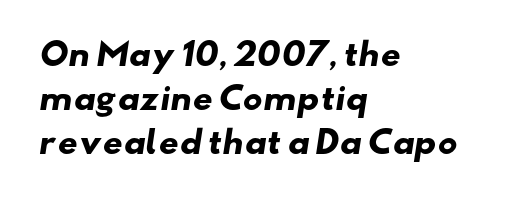
Decoration check: the copy has no underline. Is this a fixed-width face? No — the glyphs have proportional, varying widths. Its strokes are broad and dark, the hallmark of bold type. Is the letter spacing exaggerated? No — it looks like the ordinary default.
